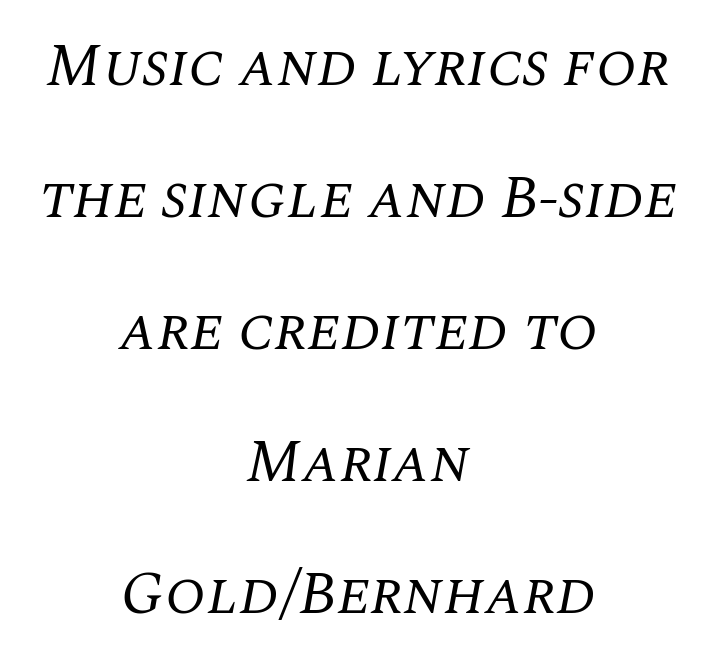
Q: Is the text bold? A: No.
Q: Is the text italic (slanted)? A: Yes, it leans right by about 10 degrees.
Q: Is the typeface a serif or a sans-serif typeface? A: Serif.
Q: Is the text underlined? A: No.
Q: How is the paragraph aligned? A: Centered.
Q: Is the spacing between letters normal or unusually wide? A: Normal.
Q: Is the spacing between lines tight, normal or loose? A: Loose.
Q: Width (condensed, normal, or wide)? A: Normal.
Q: Stroke contrast? A: Medium.
Q: x-height? A: Large.
Q: Monospaced? A: No.
